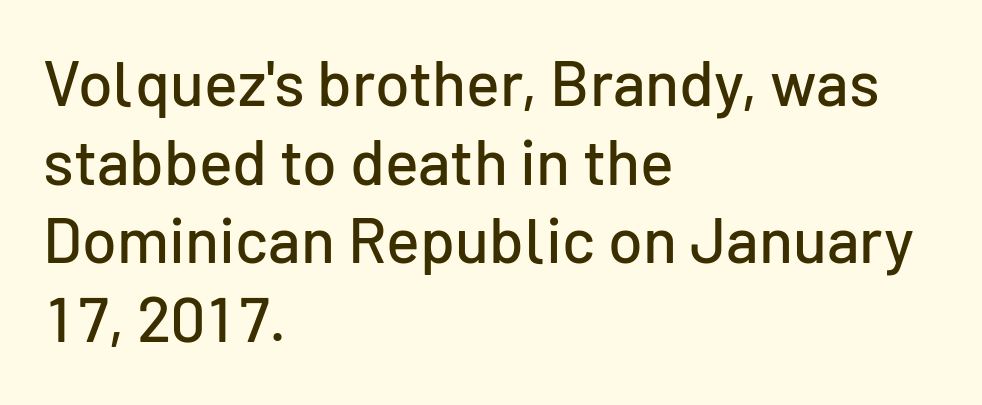
{"serif": "no", "italic": "no", "width": "normal", "stroke_contrast": "low", "x_height": "medium", "monospaced": "no", "underline": "no", "align": "left", "line_spacing": "normal", "line_spacing_ratio": 1.25, "letter_spacing": "normal", "letter_spacing_em": 0.0, "glyph_px": 63}
